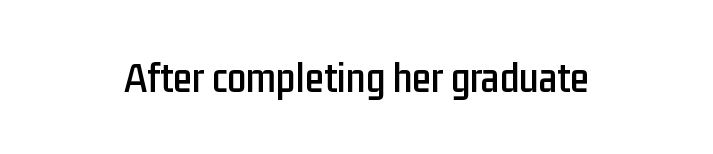
Spacing verdict: proportional, widths tailored to each character. The face used here is a sans, in the tradition of grotesques and geometrics. Every stem runs plumb, perpendicular to the baseline. Default kerning and tracking; the words read as compact shapes. Quick note: underline off.
